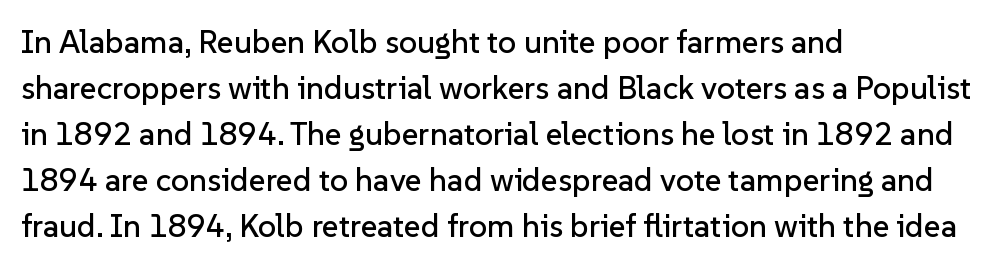
If you measured baseline to baseline, you'd find a middling distance. Characters remain perfectly vertical along every line. The text was rendered using a sans face with plain stroke endings. Is this a fixed-width face? No — the glyphs have proportional, varying widths. The specimen omits any rule beneath the text block's lines.
